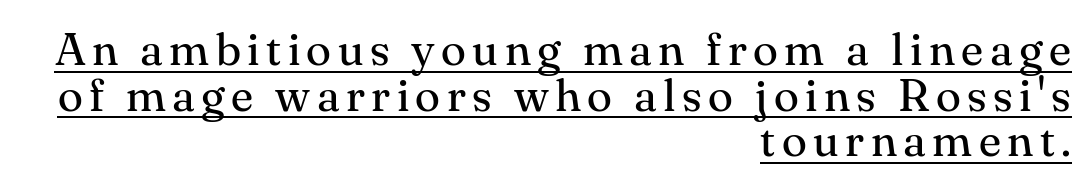
{"serif": "yes", "italic": "no", "bold": "no", "weight": "regular", "width": "normal", "stroke_contrast": "medium", "x_height": "small", "monospaced": "no", "underline": "yes", "align": "right", "line_spacing": "tight", "line_spacing_ratio": 0.99, "glyph_px": 46}
